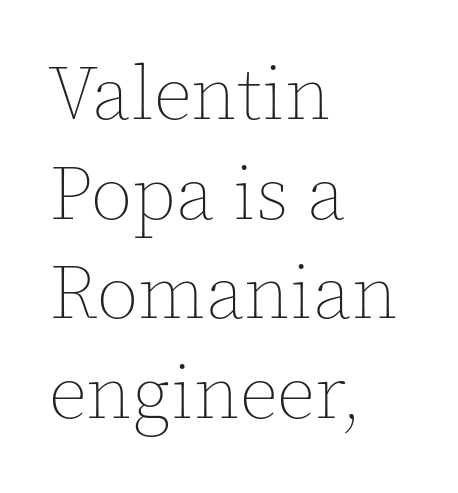
{"italic": "no", "bold": "no", "weight": "thin", "width": "normal", "x_height": "medium", "monospaced": "no", "underline": "no", "align": "left", "line_spacing": "normal", "line_spacing_ratio": 1.31, "letter_spacing": "normal", "letter_spacing_em": 0.0, "glyph_px": 76}
